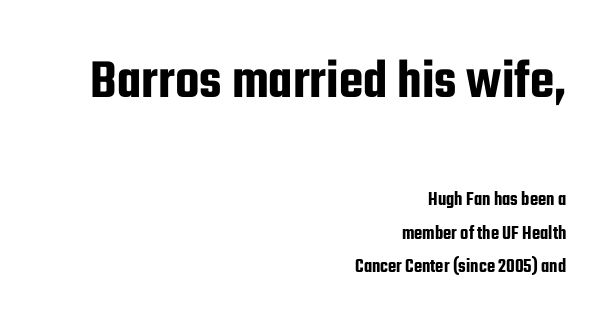
{"serif": "no", "italic": "no", "width": "condensed", "stroke_contrast": "low", "x_height": "medium", "monospaced": "no", "underline": "no", "align": "right", "line_spacing_ratio": 1.76, "letter_spacing": "normal", "letter_spacing_em": 0.0, "larger_block": "first", "size_ratio": 2.95, "glyph_px": 56}
